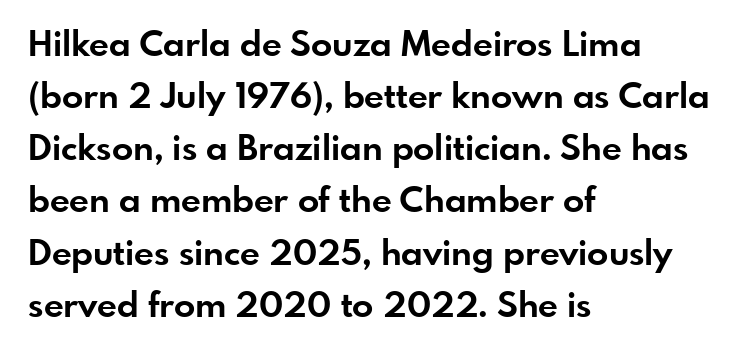
The image shows 35 px bold sans-serif type, upright; set left-aligned, normal line spacing (1.49x), normal letter spacing, not underlined; low stroke contrast and a small x-height.
